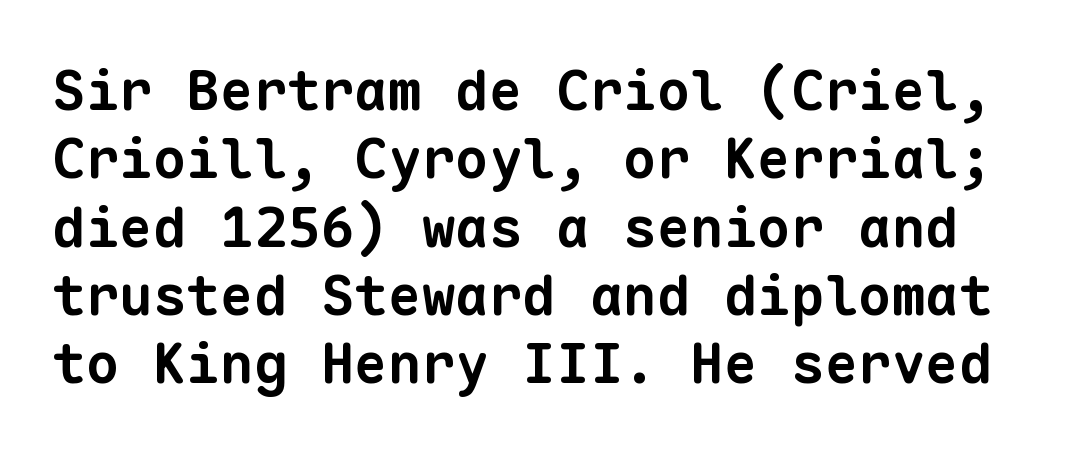
Q: Is the text bold? A: Yes.
Q: Is the typeface a serif or a sans-serif typeface? A: Sans-serif.
Q: Is the text underlined? A: No.
Q: Is the spacing between letters normal or unusually wide? A: Normal.
Q: Width (condensed, normal, or wide)? A: Normal.
Q: Stroke contrast? A: Low.
Q: x-height? A: Medium.
Q: Monospaced? A: Yes.
